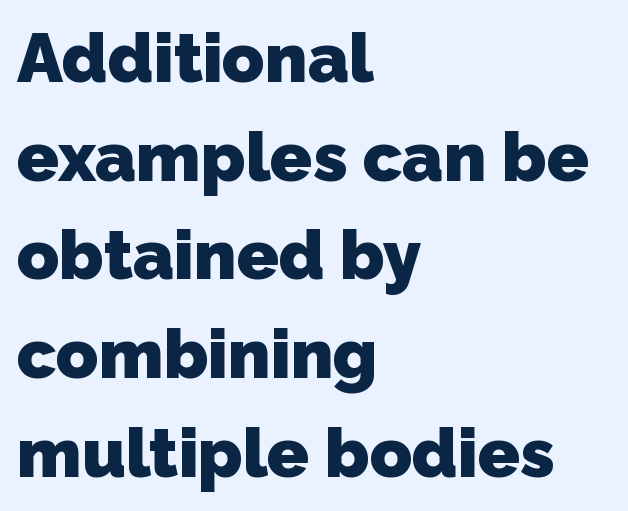
Alignment: flush left. Each letter keeps its own natural width here, so spacing adapts to shape. The tracking reads as untouched default to a designer's eye. The space between consecutive lines is moderate. Summary of weight: heavy, a full bold.
